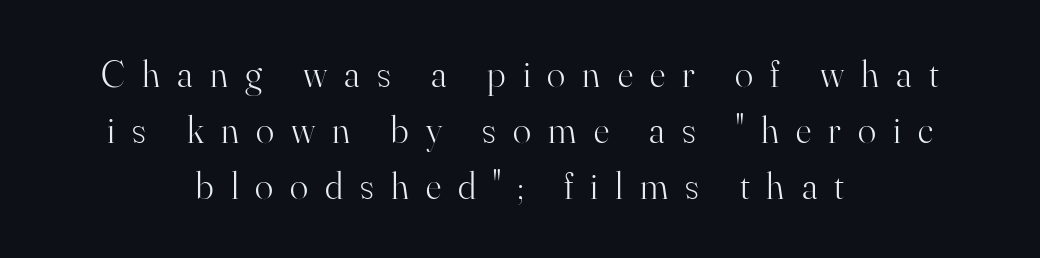
{"serif": "yes", "italic": "no", "bold": "no", "weight": "light", "width": "normal", "stroke_contrast": "high", "x_height": "small", "monospaced": "no", "underline": "no", "align": "center", "line_spacing": "normal", "line_spacing_ratio": 1.47, "letter_spacing": "wide", "letter_spacing_em": 0.45, "glyph_px": 38}
